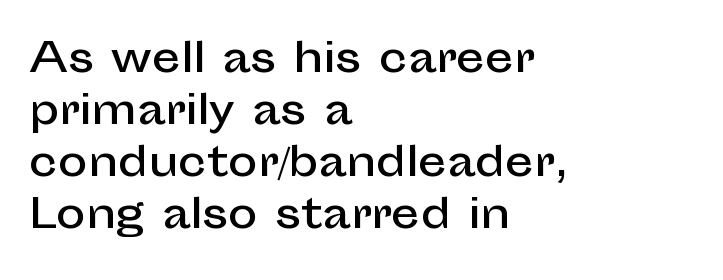
The image shows 40 px sans-serif type, upright; set left-aligned, normal line spacing (1.3x), normal letter spacing, not underlined; low stroke contrast and a medium x-height.
